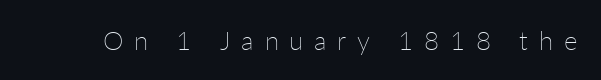
{"italic": "no", "bold": "no", "underline": "no", "letter_spacing": "wide", "letter_spacing_em": 0.41, "glyph_px": 26}
